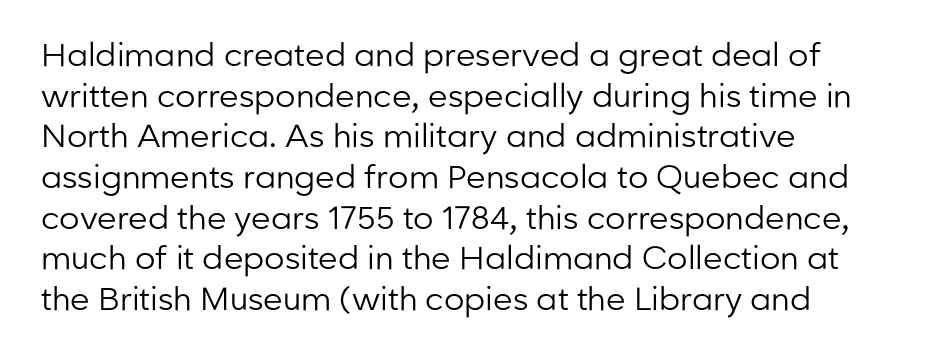
Q: Is the text bold? A: No.
Q: Is the text italic (slanted)? A: No, it is upright.
Q: Is the typeface a serif or a sans-serif typeface? A: Sans-serif.
Q: Is the text underlined? A: No.
Q: How is the paragraph aligned? A: Left-aligned.
Q: Is the spacing between letters normal or unusually wide? A: Normal.
Q: Is the spacing between lines tight, normal or loose? A: Normal.
Q: Width (condensed, normal, or wide)? A: Normal.
Q: Stroke contrast? A: Low.
Q: x-height? A: Medium.
Q: Monospaced? A: No.
